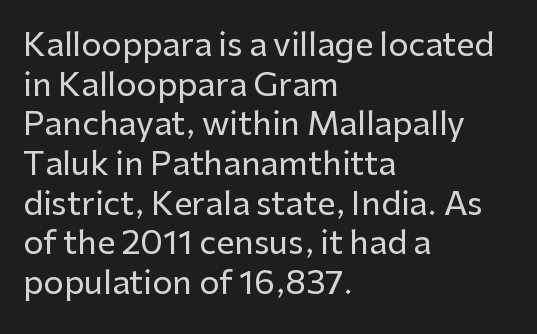
Q: Is the text italic (slanted)? A: No, it is upright.
Q: Is the typeface a serif or a sans-serif typeface? A: Sans-serif.
Q: Is the text underlined? A: No.
Q: How is the paragraph aligned? A: Left-aligned.
Q: Is the spacing between letters normal or unusually wide? A: Normal.
Q: Width (condensed, normal, or wide)? A: Normal.
Q: Stroke contrast? A: Low.
Q: x-height? A: Medium.
Q: Monospaced? A: No.
